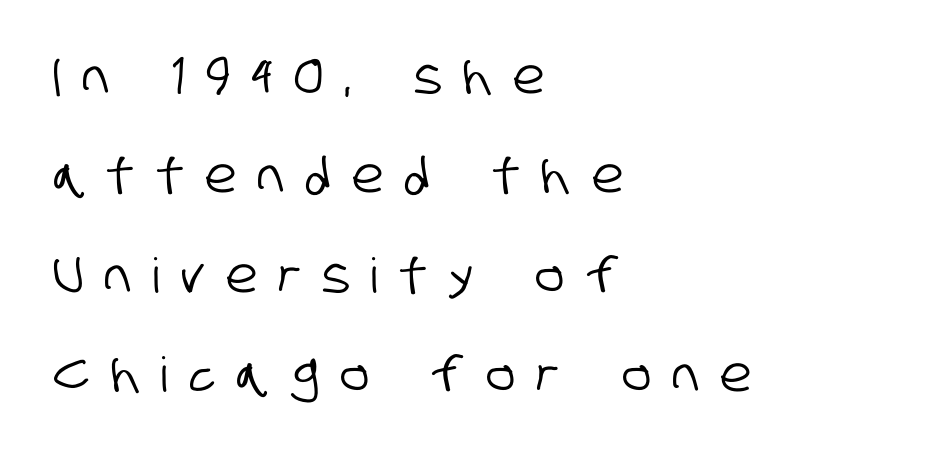
{"serif": "no", "width": "condensed", "stroke_contrast": "low", "x_height": "large", "monospaced": "no", "underline": "no", "align": "left", "line_spacing": "loose", "line_spacing_ratio": 2.07, "letter_spacing": "wide", "letter_spacing_em": 0.45, "glyph_px": 48}
